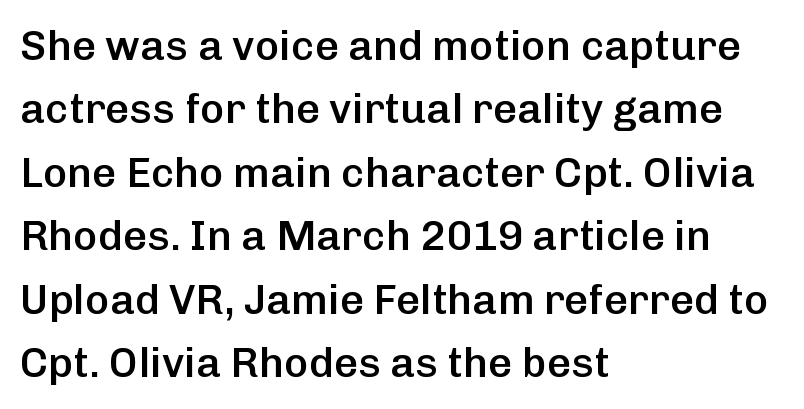
In terms of weight, the rendering is demibold, just under bold. What kind of face is this? One without serifs — a sans. This sample is left-justified, so line endings fall wherever the words run out. The letters stand straight up with perfectly vertical stems. The gaps between neighbouring characters are ordinary and unremarkable. The passage shown is typed in a proportional face where columns would drift.
